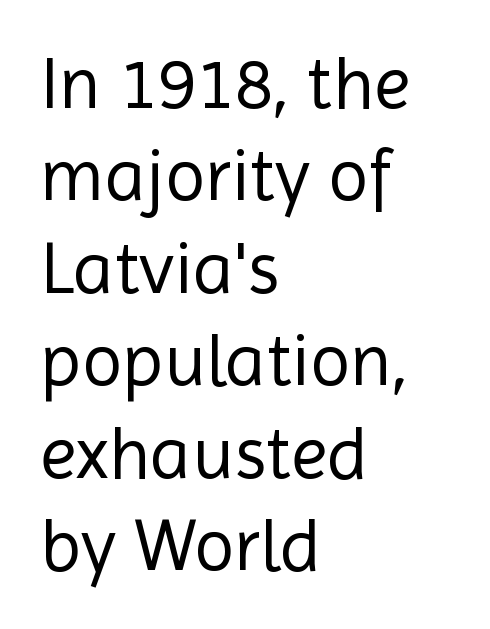
The image shows 74 px regular-weight sans-serif type, upright; set left-aligned, normal line spacing (1.25x), normal letter spacing, not underlined; a medium x-height.
